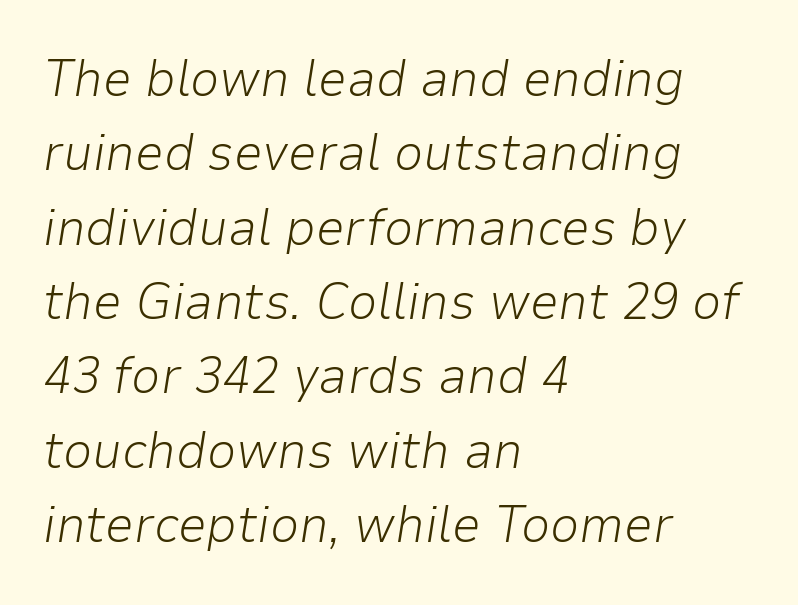
Would a proofreader flag this as italicized? Yes. Reading down the column, the eye jumps a familiar distance to each next line. Alignment: flush left. You could call the tracking neutral — neither tight nor loose. The cut favours lightness, reaching ordinary text weight at its darkest. Words float on clear page, feet unadorned.
